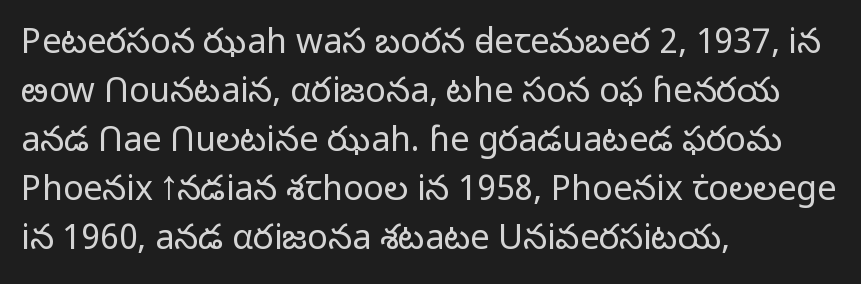
Q: Is the text bold? A: No.
Q: Is the text italic (slanted)? A: No, it is upright.
Q: Is the typeface a serif or a sans-serif typeface? A: Sans-serif.
Q: Is the text underlined? A: No.
Q: How is the paragraph aligned? A: Left-aligned.
Q: Is the spacing between letters normal or unusually wide? A: Normal.
Q: Is the spacing between lines tight, normal or loose? A: Normal.
Q: Width (condensed, normal, or wide)? A: Normal.
Q: Stroke contrast? A: Low.
Q: x-height? A: Medium.
Q: Monospaced? A: No.
